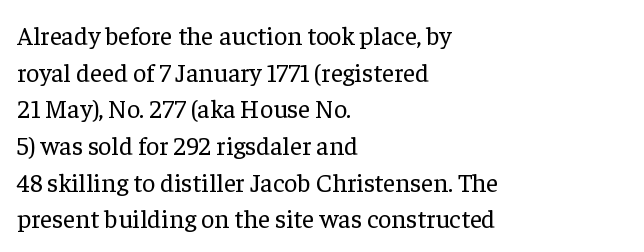
Q: Is the text bold? A: No.
Q: Is the text italic (slanted)? A: No, it is upright.
Q: Is the text underlined? A: No.
Q: How is the paragraph aligned? A: Left-aligned.
Q: Is the spacing between letters normal or unusually wide? A: Normal.
Q: Is the spacing between lines tight, normal or loose? A: Normal.
